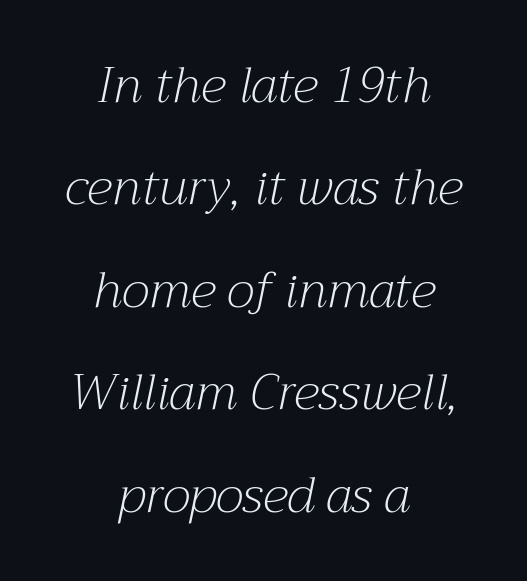
{"serif": "yes", "italic": "yes", "lean": "right", "slant_degrees": 12, "bold": "no", "weight": "light", "width": "normal", "stroke_contrast": "medium", "x_height": "medium", "monospaced": "no", "underline": "no", "align": "center", "line_spacing": "loose", "line_spacing_ratio": 2.05, "letter_spacing": "normal", "letter_spacing_em": 0.0, "glyph_px": 50}
